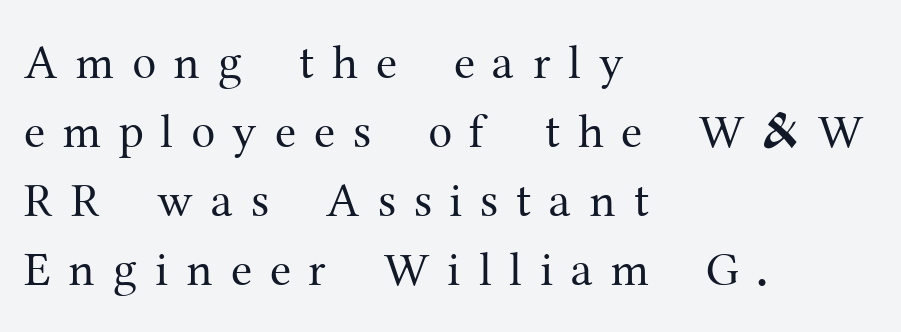
The image shows 48 px regular-weight serif type, upright; set left-aligned, normal line spacing (1.44x), unusually wide letter spacing (+0.37 em), not underlined; medium stroke contrast and a medium x-height.
